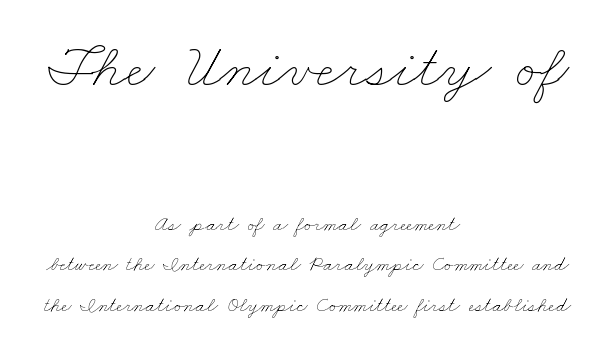
Q: Is the text bold? A: No.
Q: Is the text underlined? A: No.
Q: How is the paragraph aligned? A: Centered.
Q: Is the spacing between letters normal or unusually wide? A: Normal.
Q: Is the spacing between lines tight, normal or loose? A: Loose.
Q: Which block of text is set in a larger size, the first (top) or the second (bottom)? A: The first (top) one.
Q: Width (condensed, normal, or wide)? A: Wide.
Q: Stroke contrast? A: Low.
Q: x-height? A: Small.
Q: Monospaced? A: No.
